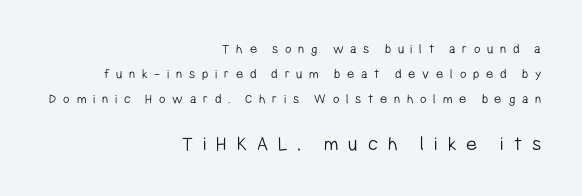
Someone cranked the tracking dial way up on this one. Nothing heavy about these letters — not bold at all. Block two is the big one; block one sits smaller above it. Words float on clear page, feet unadorned. This is the regular roman posture of the typeface. Casual observation: everything's shoved over to the right.
